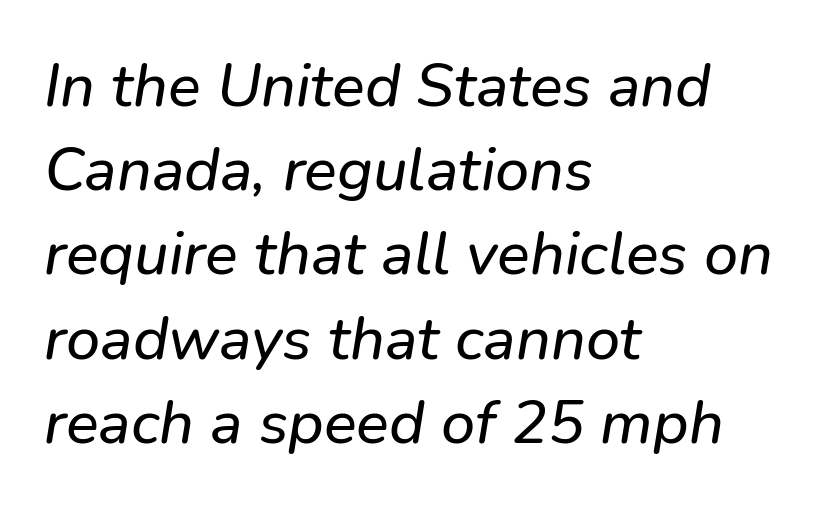
Horizontal alignment here is leftward, the default for most running prose. Do the characters align in a grid? No, the font is proportional. The face used here is rendered with its standard letterfit. Each new line begins a customary step beneath the previous one.
